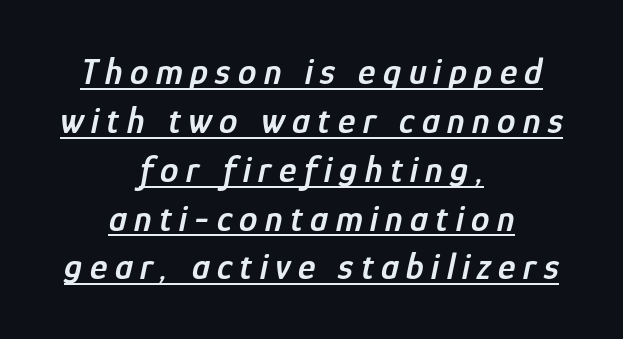
{"italic": "yes", "lean": "right", "slant_degrees": 12, "bold": "semi", "weight": "semibold", "width": "condensed", "stroke_contrast": "low", "x_height": "medium", "monospaced": "no", "underline": "yes", "align": "center", "line_spacing": "normal", "line_spacing_ratio": 1.32, "letter_spacing": "wide", "letter_spacing_em": 0.2, "glyph_px": 37}
